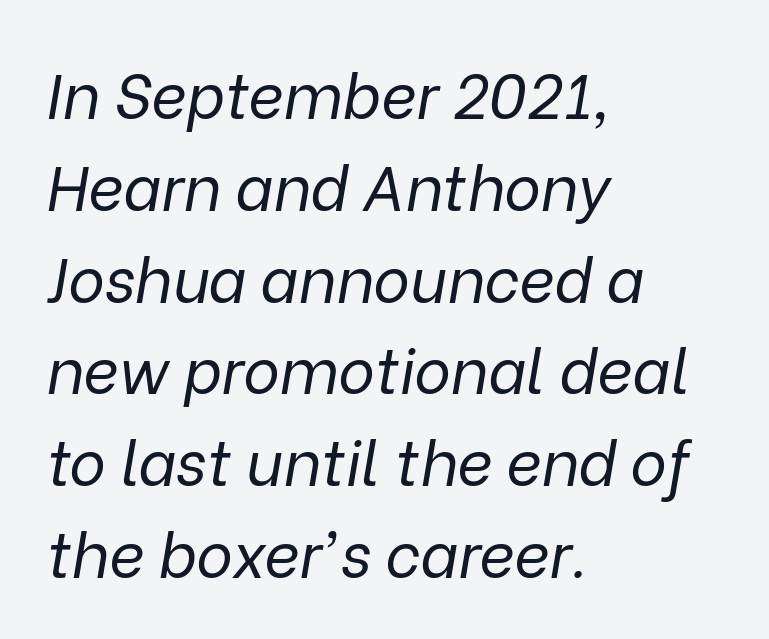
The image shows 62 px regular-weight type, italic (leaning right); set left-aligned, normal line spacing (1.48x), normal letter spacing, not underlined; low stroke contrast and a medium x-height.
